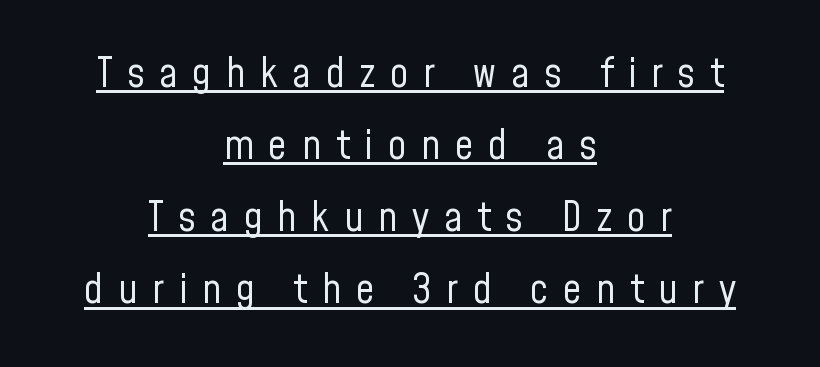
{"serif": "no", "italic": "no", "bold": "no", "weight": "regular", "width": "condensed", "stroke_contrast": "low", "x_height": "medium", "monospaced": "no", "underline": "yes", "align": "center", "line_spacing_ratio": 1.76, "letter_spacing": "wide", "letter_spacing_em": 0.36, "glyph_px": 41}
